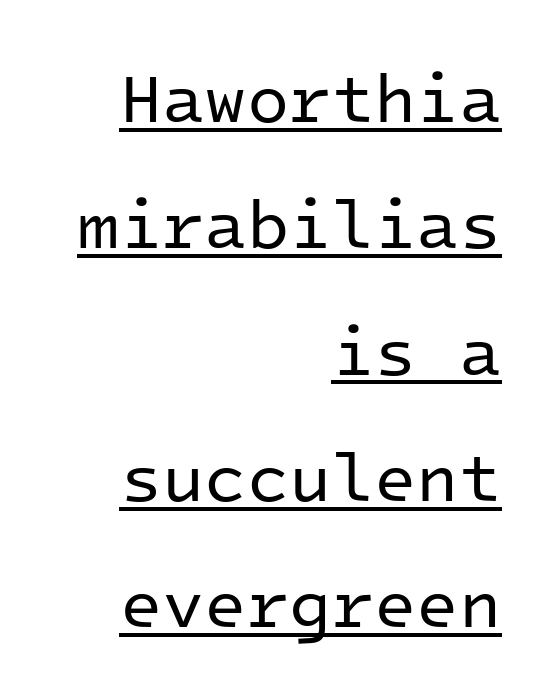
{"serif": "no", "italic": "no", "bold": "no", "weight": "regular", "width": "normal", "stroke_contrast": "low", "x_height": "medium", "monospaced": "yes", "underline": "yes", "align": "right", "line_spacing_ratio": 1.83, "letter_spacing": "normal", "letter_spacing_em": 0.0, "glyph_px": 69}
